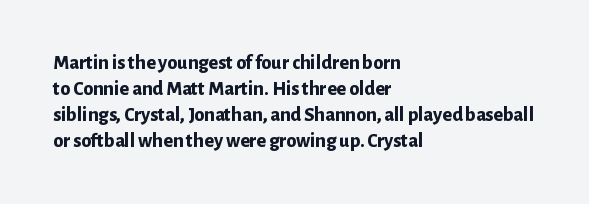
Q: Is the text bold? A: Yes.
Q: Is the text italic (slanted)? A: No, it is upright.
Q: Is the text underlined? A: No.
Q: How is the paragraph aligned? A: Left-aligned.
Q: Is the spacing between letters normal or unusually wide? A: Normal.
Q: Is the spacing between lines tight, normal or loose? A: Normal.
